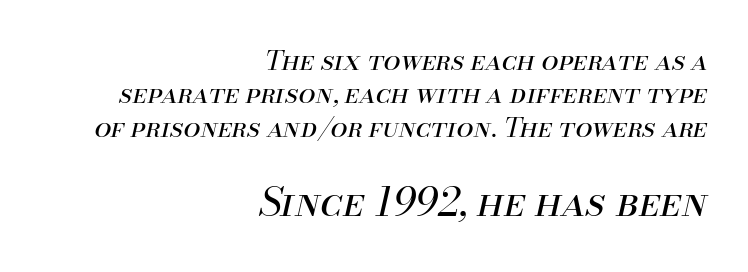
The letters look calm and open, with moderate or lighter stems. Scale increases going downward across the two blocks. The horizontal fit of the characters is conventional and even. The ragged edge is on the left, which tells us the setting is flush right. Is this a fixed-width face? No — the glyphs have proportional, varying widths. These lines were composed using italics.
